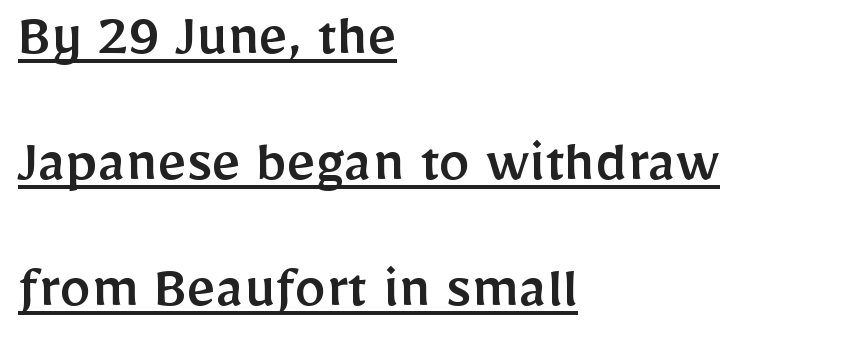
{"serif": "no", "italic": "no", "width": "normal", "stroke_contrast": "low", "x_height": "medium", "monospaced": "no", "underline": "yes", "align": "left", "line_spacing": "loose", "line_spacing_ratio": 2.0, "letter_spacing": "normal", "letter_spacing_em": 0.0, "glyph_px": 63}
